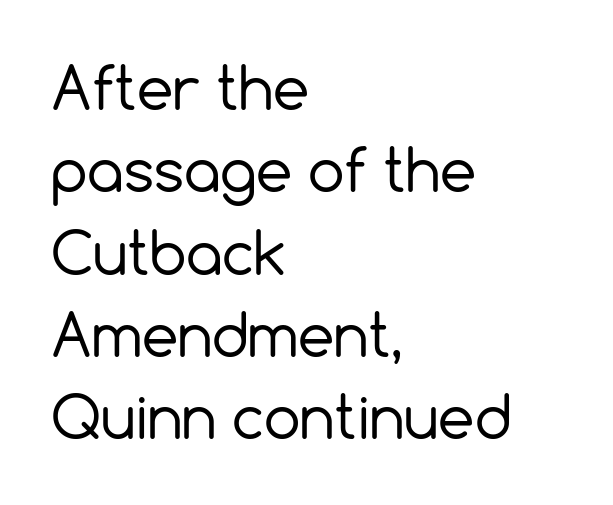
To sum up the face: it is a sans, with no serifs. Successive baselines arrive at the customary interval. Vertical stems look standard width or narrower in stroke. Notice how the stems are strictly vertical — no italics here.
